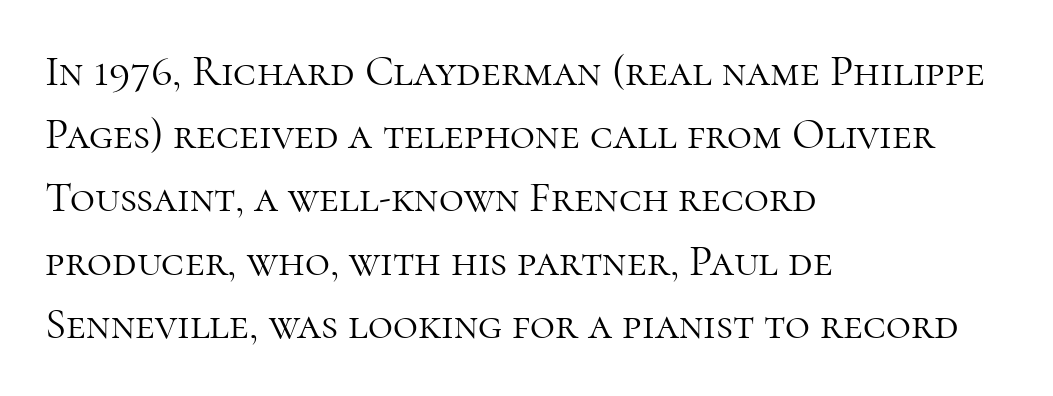
{"serif": "yes", "italic": "no", "bold": "no", "weight": "light", "width": "normal", "stroke_contrast": "high", "x_height": "medium", "monospaced": "no", "underline": "no", "align": "left", "line_spacing": "normal", "line_spacing_ratio": 1.47, "letter_spacing": "normal", "letter_spacing_em": 0.0, "glyph_px": 43}
